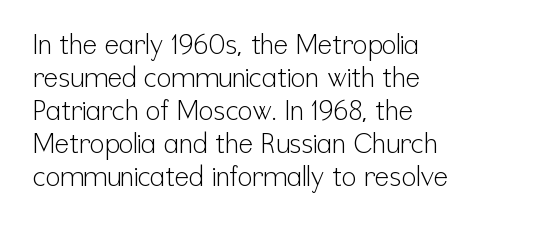
The image shows 27 px text type, upright; set left-aligned, line spacing 1.22x, normal letter spacing, not underlined.
